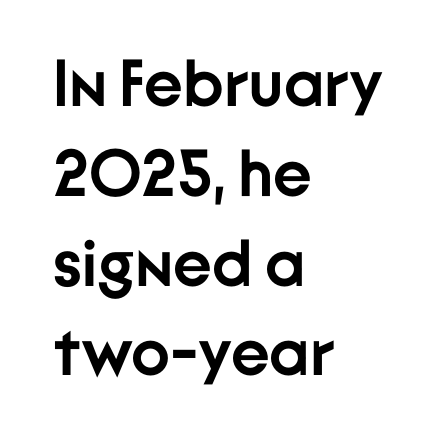
The passage shown is not underscored anywhere. The lettering stays uniformly vertical, giving the passage a roman look. I'd call this a sans setting — the letters go barefoot. Does the leading feel generous? No, just average.
